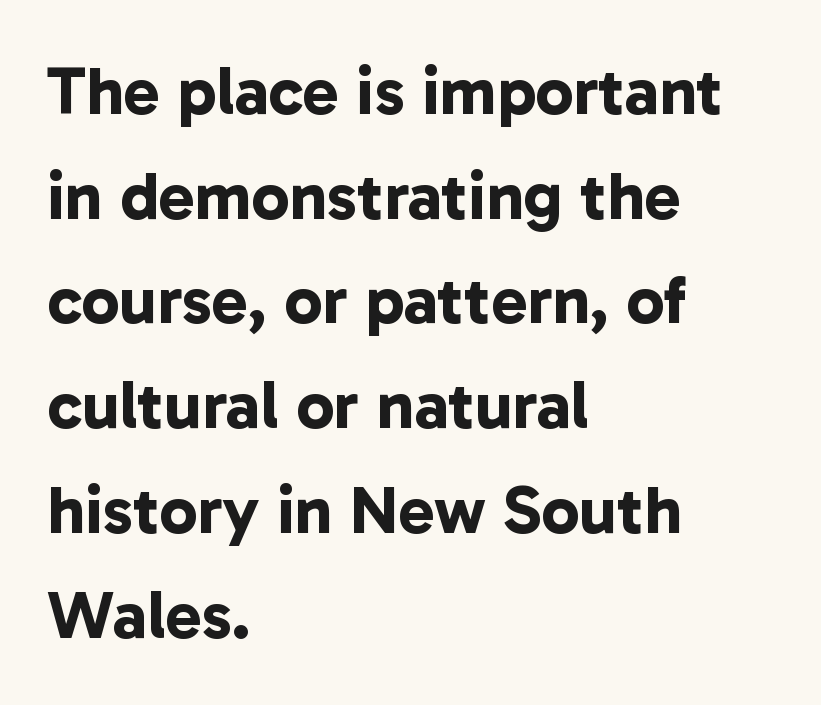
The image shows 68 px bold sans-serif type; set left-aligned, normal line spacing (1.54x), normal letter spacing, not underlined; low stroke contrast and a medium x-height.
